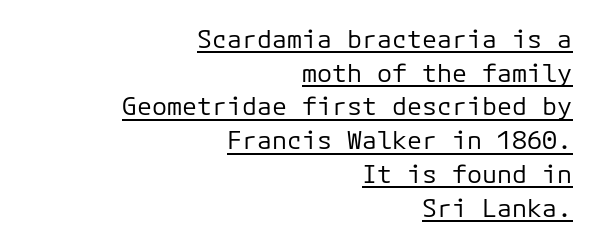
Check the space under the baseline: a stroke is drawn there. The horizontal fit of the characters is conventional and even. The weight would be labelled regular, book, light, or lighter still. Alignment: flush right.
